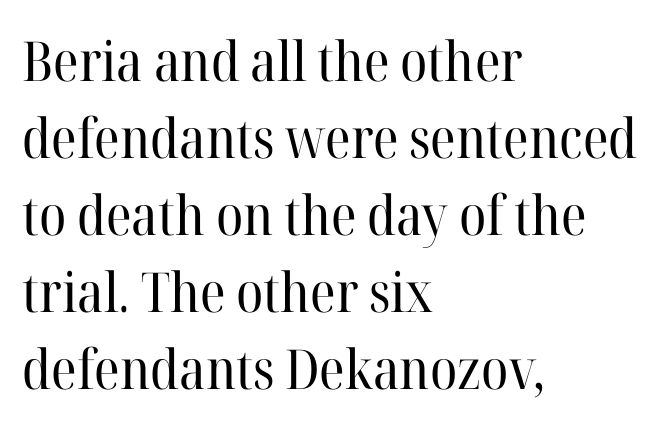
{"serif": "yes", "italic": "no", "bold": "no", "weight": "regular", "width": "normal", "stroke_contrast": "high", "x_height": "medium", "monospaced": "no", "underline": "no", "align": "left", "line_spacing": "normal", "line_spacing_ratio": 1.4, "letter_spacing": "normal", "letter_spacing_em": 0.0, "glyph_px": 55}
